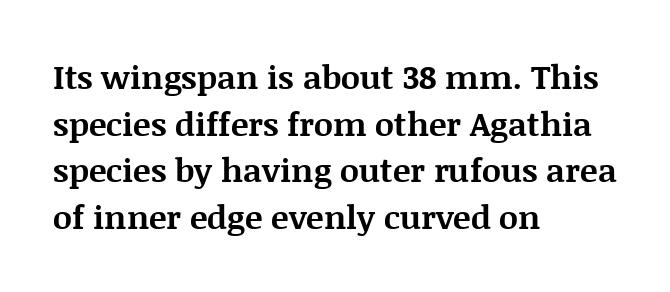
How heavy is the stroke? Heavy — this is a bold. If you drew a line through each stem, it would be perfectly vertical. These lines stack with their left ends in a neat column. The horizontal fit of the characters is conventional and even.
